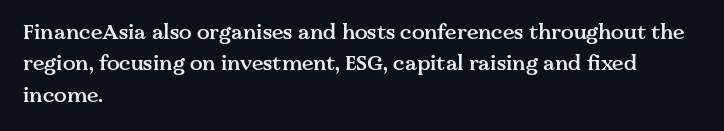
Emphasis by weight is partial: semibold. A typesetter would call this leading conventional body-copy spacing. The rendering keeps characters at their native spacing. This is roman type, the default non-slanted kind. Compared with a centered layout, this one pins lines to the left instead.
